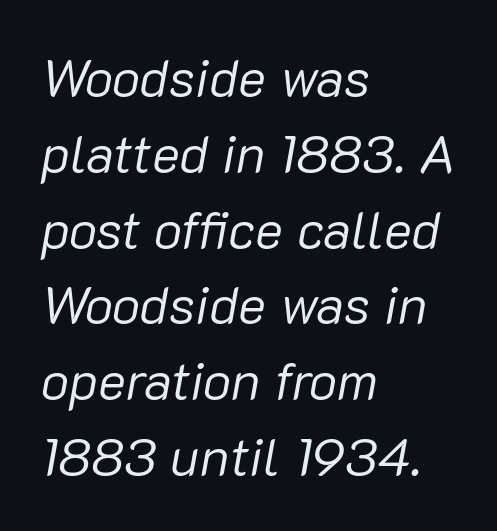
The passage shown is typed in a proportional face where columns would drift. Tall strokes in this sample are angled rather than plumb. Normally led — the rows are evenly, conventionally spaced. Glance below the letters and you will spot only blank space. The weight tops out at a normal text grade. Inter-character spacing is left at the font's built-in metrics.
